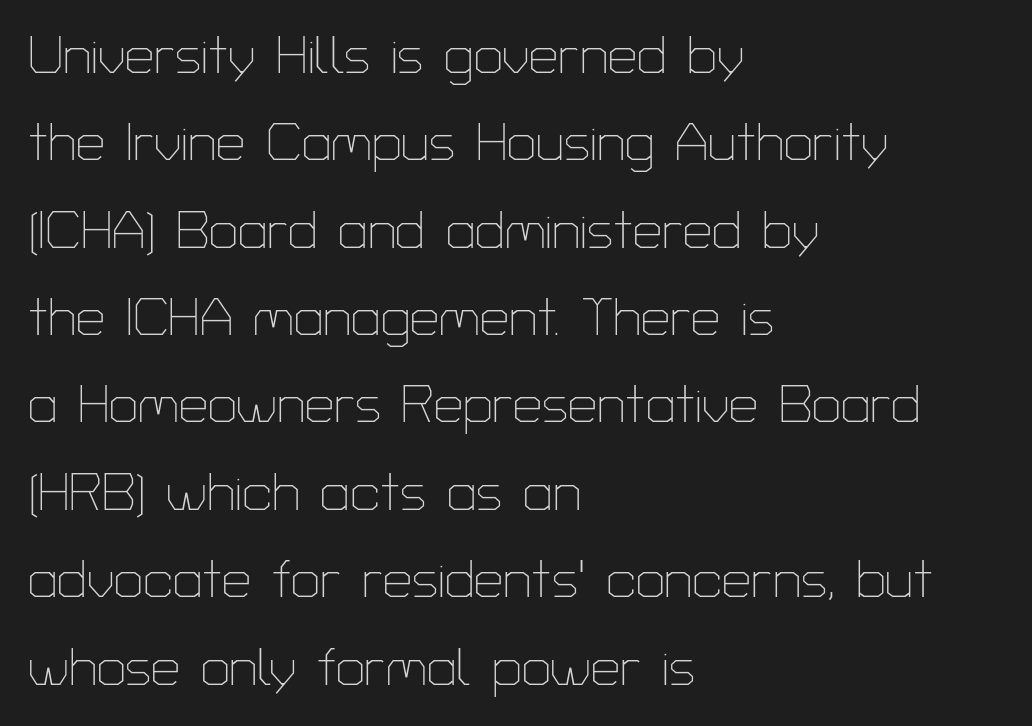
{"serif": "no", "italic": "no", "bold": "no", "weight": "thin", "width": "normal", "stroke_contrast": "low", "x_height": "medium", "monospaced": "no", "underline": "no", "align": "left", "line_spacing": "normal", "line_spacing_ratio": 1.68, "letter_spacing": "normal", "letter_spacing_em": 0.0, "glyph_px": 52}
